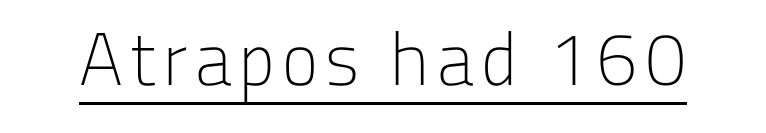
The image shows 74 px light sans-serif type, upright; set underlined; low stroke contrast and a medium x-height.
